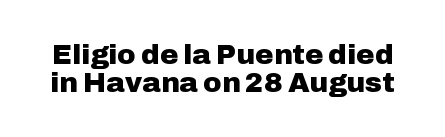
Q: Is the text bold? A: Yes.
Q: Is the text italic (slanted)? A: No, it is upright.
Q: Is the typeface a serif or a sans-serif typeface? A: Sans-serif.
Q: Is the text underlined? A: No.
Q: Is the spacing between letters normal or unusually wide? A: Normal.
Q: Is the spacing between lines tight, normal or loose? A: Tight.
Q: Width (condensed, normal, or wide)? A: Normal.
Q: Stroke contrast? A: Low.
Q: x-height? A: Medium.
Q: Monospaced? A: No.
